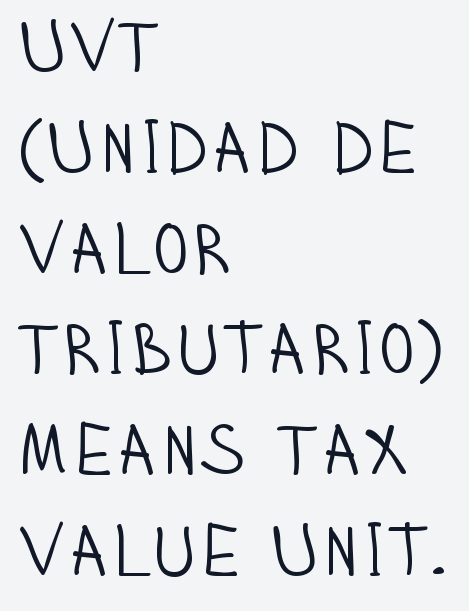
Q: Is the text bold? A: No.
Q: Is the text italic (slanted)? A: No, it is upright.
Q: Is the typeface a serif or a sans-serif typeface? A: Sans-serif.
Q: Is the text underlined? A: No.
Q: How is the paragraph aligned? A: Left-aligned.
Q: Is the spacing between letters normal or unusually wide? A: Normal.
Q: Is the spacing between lines tight, normal or loose? A: Normal.
Q: Width (condensed, normal, or wide)? A: Condensed.
Q: Stroke contrast? A: Low.
Q: x-height? A: Large.
Q: Monospaced? A: No.
